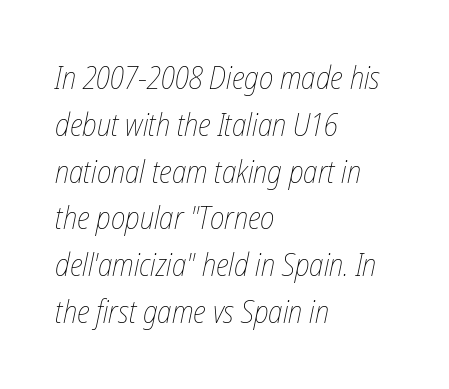
The image shows 31 px thin, condensed type, italic (leaning right); set left-aligned, normal line spacing (1.51x), normal letter spacing, not underlined; low stroke contrast and a medium x-height.
